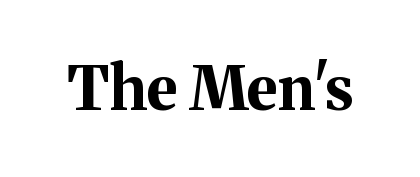
Look at the stroke-to-counter ratio: heavy, a bold. The line texture is even and compact thanks to regular tracking. The type family on display is of the serif kind. Is this a fixed-width face? No — the glyphs have proportional, varying widths.
